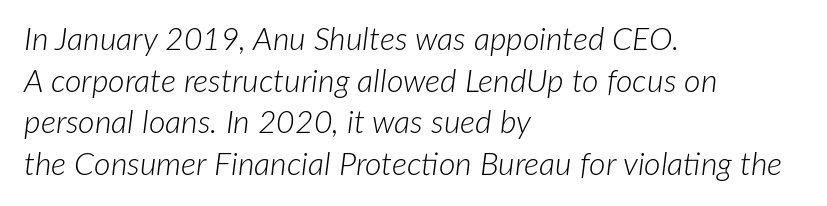
The image shows 32 px light type, italic (leaning right); set left-aligned, normal line spacing (1.3x), normal letter spacing, not underlined; low stroke contrast and a medium x-height.
